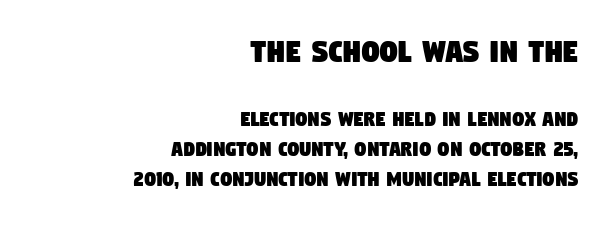
Only glyphs here, with clear space below each row. Bigger letters appear in the top chunk; the bottom chunk is reduced. The passage shown is typed in a proportional face where columns would drift. Alignment: flush right. Successive baselines arrive at the customary interval. A typesetter would label this face a sans.
